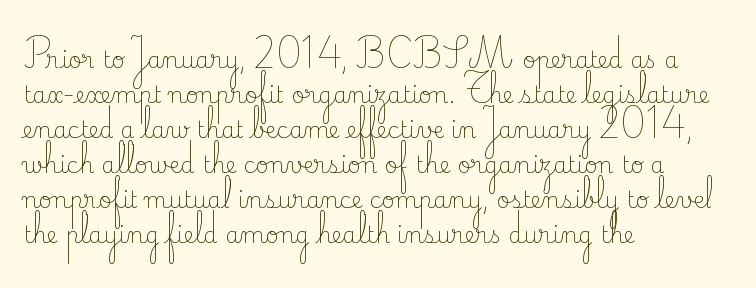
Weight: not bold — regular or lighter. The typesetter chose a ragged-right arrangement here. Each new line begins a customary step beneath the previous one. You could call the tracking neutral — neither tight nor loose. Only glyphs here, with clear space below each row. You can tell it's not italic because the verticals are truly vertical.
